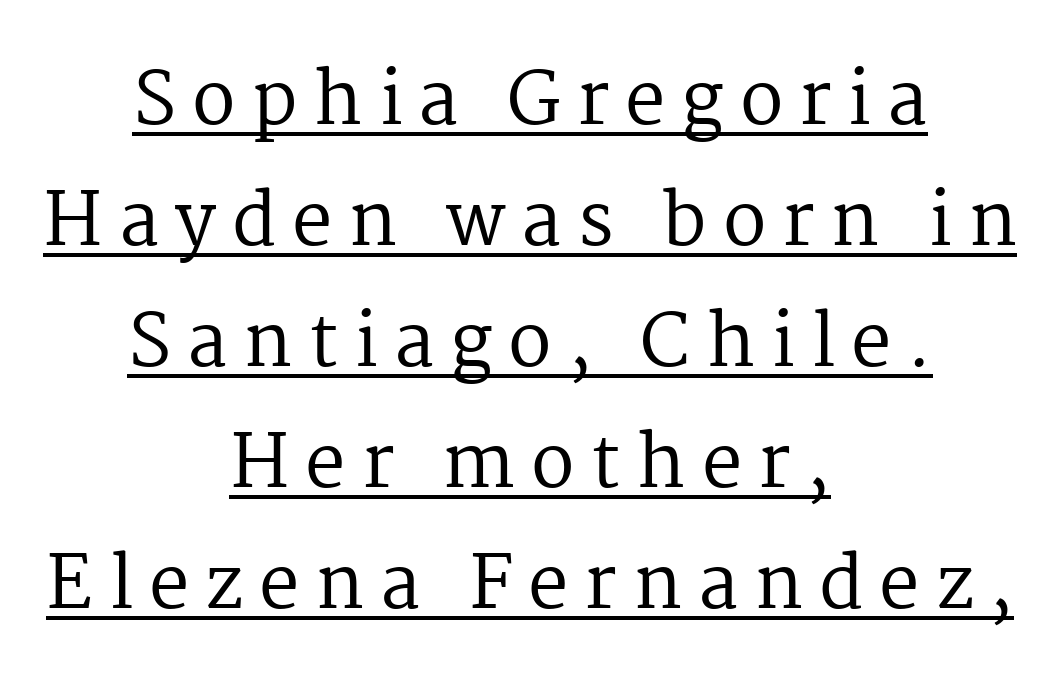
The image shows 72 px regular-weight serif type, upright; set centered, normal line spacing (1.68x), unusually wide letter spacing (+0.22 em), underlined; medium stroke contrast and a medium x-height.
